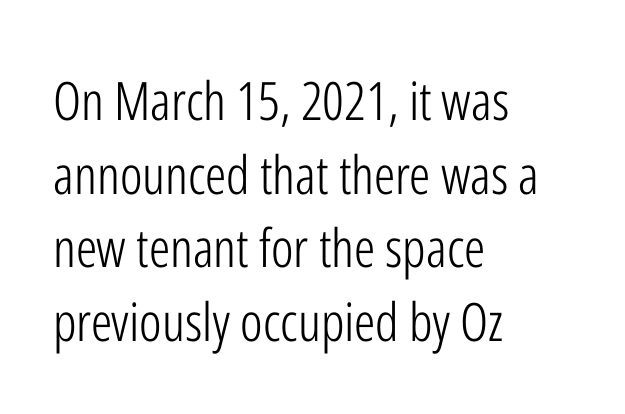
The image shows 53 px light, condensed sans-serif type, upright; set left-aligned, normal line spacing (1.39x), normal letter spacing, not underlined; low stroke contrast and a medium x-height.
